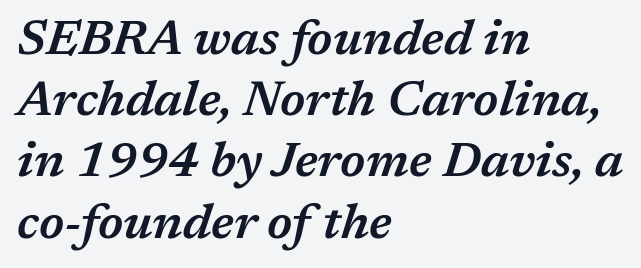
The image shows 49 px semibold type, italic (leaning right); set left-aligned, normal line spacing (1.25x), normal letter spacing, not underlined; medium stroke contrast and a medium x-height.
